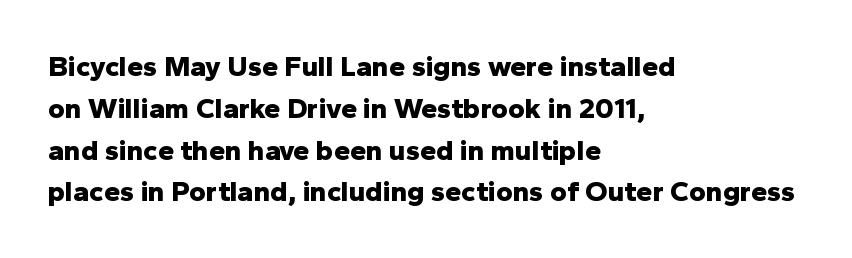
{"serif": "no", "italic": "no", "bold": "yes", "weight": "bold", "width": "normal", "stroke_contrast": "low", "x_height": "medium", "monospaced": "no", "underline": "no", "align": "left", "line_spacing": "normal", "line_spacing_ratio": 1.44, "letter_spacing": "normal", "letter_spacing_em": 0.0, "glyph_px": 29}
